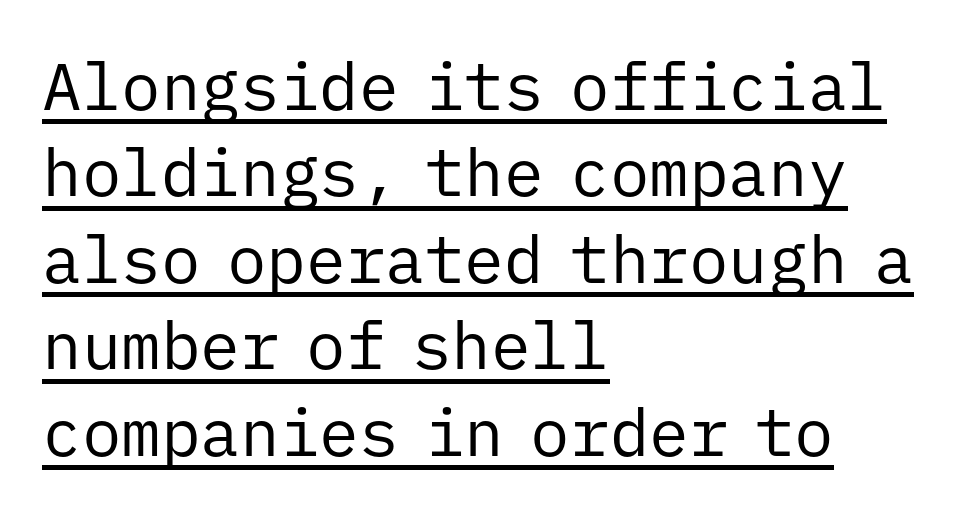
{"serif": "no", "italic": "no", "bold": "no", "weight": "regular", "width": "normal", "stroke_contrast": "low", "x_height": "medium", "monospaced": "yes", "underline": "yes", "align": "left", "line_spacing": "normal", "line_spacing_ratio": 1.31, "letter_spacing": "normal", "letter_spacing_em": 0.0, "glyph_px": 66}
